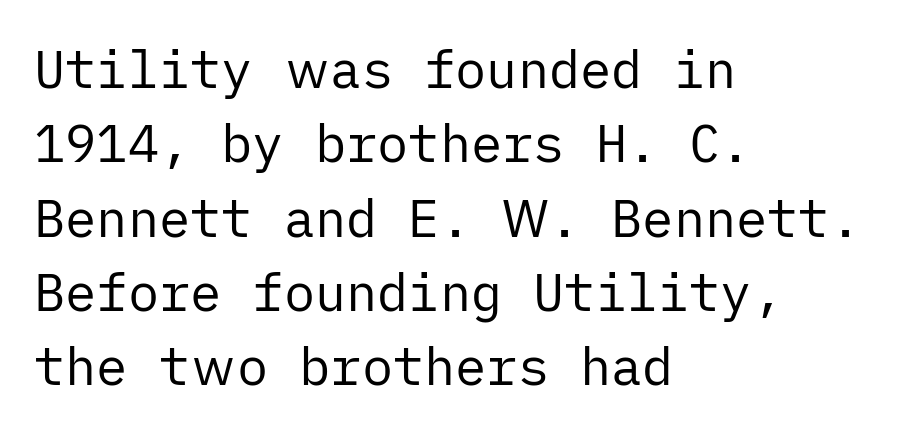
Vertical stems look standard width or narrower in stroke. It's the straight-up-and-down kind of type. Is this a sans? Yes — the strokes have no serifs. Underline: absent.
